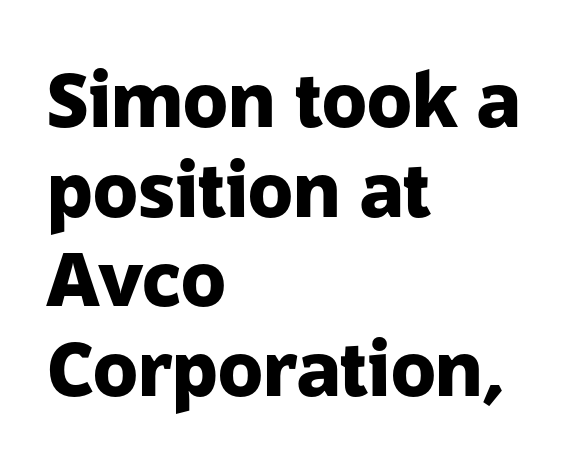
The image shows 74 px heavy sans-serif type, upright; set left-aligned, line spacing 1.21x, normal letter spacing, not underlined; low stroke contrast and a medium x-height.
